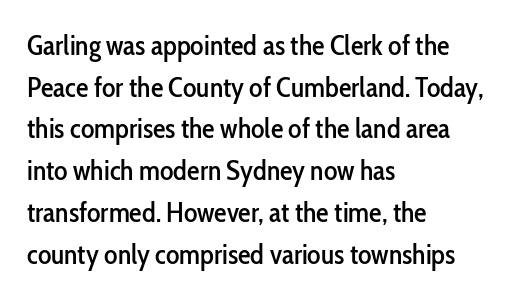
The letters stand straight up with perfectly vertical stems. The glyphs are unaccompanied by any horizontal stroke below them. The passage shown is typeset with a sans-serif family. What's the leading like? Ordinary, nothing unusual. Do the characters align in a grid? No, the font is proportional.
